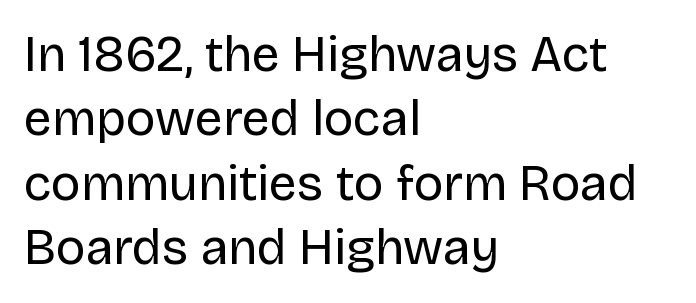
{"serif": "no", "italic": "no", "bold": "no", "weight": "regular", "width": "normal", "stroke_contrast": "low", "x_height": "large", "monospaced": "no", "underline": "no", "align": "left", "line_spacing": "normal", "line_spacing_ratio": 1.29, "letter_spacing": "normal", "letter_spacing_em": 0.0, "glyph_px": 50}
